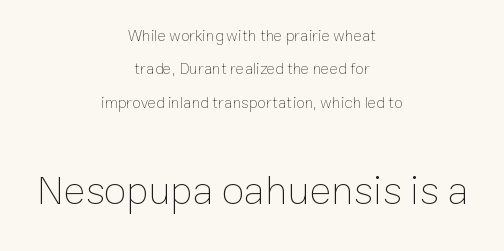
Q: Is the text bold? A: No.
Q: Is the text italic (slanted)? A: No, it is upright.
Q: Is the text underlined? A: No.
Q: How is the paragraph aligned? A: Centered.
Q: Is the spacing between letters normal or unusually wide? A: Normal.
Q: Is the spacing between lines tight, normal or loose? A: Loose.
Q: Which block of text is set in a larger size, the first (top) or the second (bottom)? A: The second (bottom) one.
Q: Width (condensed, normal, or wide)? A: Normal.
Q: Stroke contrast? A: Low.
Q: x-height? A: Medium.
Q: Monospaced? A: No.
